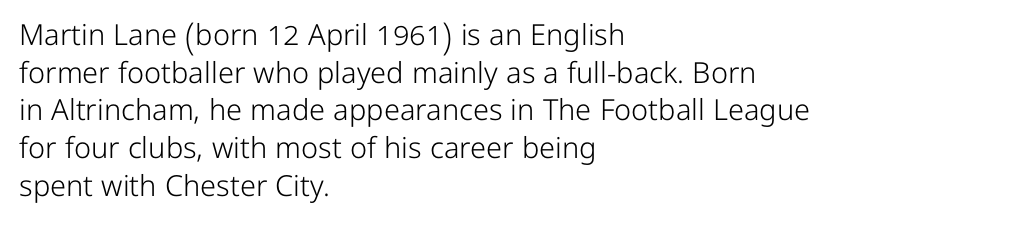
Typographically, this falls in the sans-serif category. The space beneath each line is pristine and unruled. Spacing verdict: proportional, widths tailored to each character. The lines in this sample share a left origin and differ only in where they stop. The letters stand straight up with perfectly vertical stems.
